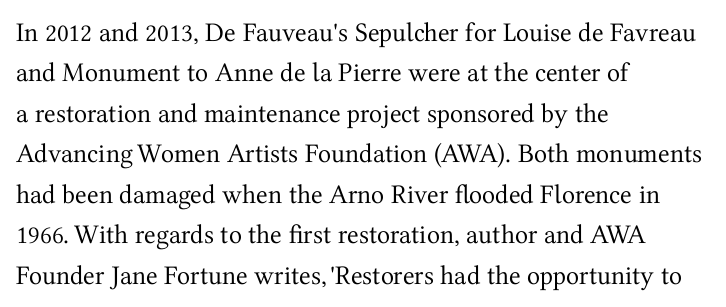
The image shows 27 px text type, upright; set left-aligned, normal line spacing (1.5x), normal letter spacing, not underlined.
